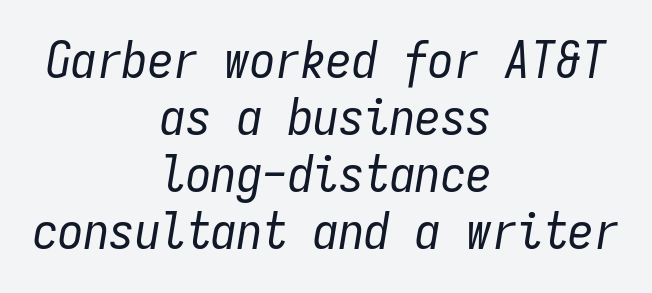
Q: Is the text bold? A: No.
Q: Is the text italic (slanted)? A: Yes, it leans right by about 9 degrees.
Q: Is the text underlined? A: No.
Q: How is the paragraph aligned? A: Centered.
Q: Is the spacing between letters normal or unusually wide? A: Normal.
Q: Is the spacing between lines tight, normal or loose? A: Tight.
Q: Width (condensed, normal, or wide)? A: Condensed.
Q: Stroke contrast? A: Low.
Q: x-height? A: Medium.
Q: Monospaced? A: Yes.
